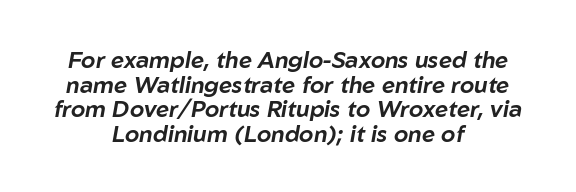
It's the slanting kind of type. Caption: standard tracking, unaltered. This rendering uses center alignment, leaving both contours irregular but symmetric. Honestly, the rows look squashed on top of each other. Has an underline been added? It has not.
